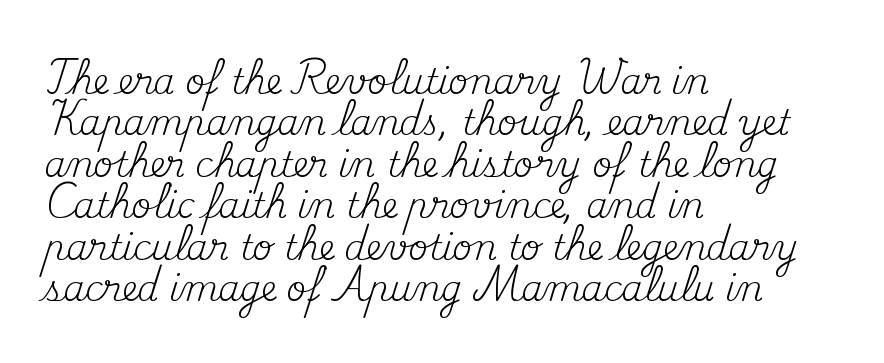
Q: Is the text bold? A: No.
Q: Is the text italic (slanted)? A: Yes.
Q: Is the typeface a serif or a sans-serif typeface? A: Serif.
Q: Is the text underlined? A: No.
Q: How is the paragraph aligned? A: Left-aligned.
Q: Is the spacing between letters normal or unusually wide? A: Normal.
Q: Width (condensed, normal, or wide)? A: Normal.
Q: Stroke contrast? A: Medium.
Q: x-height? A: Small.
Q: Monospaced? A: No.
